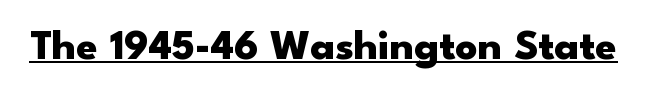
If you drew a line through each stem, it would be perfectly vertical. Typographic density is high because the face is bold. Default kerning and tracking; the words read as compact shapes. Examine the stroke ends and you'll find no serifs. You can see a thin bar hugging the bottom of the glyphs.
